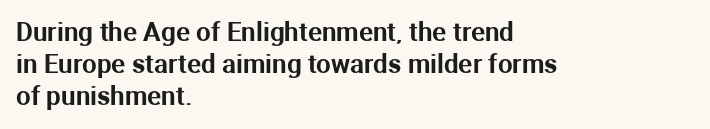
{"italic": "no", "underline": "no", "align": "left", "line_spacing_ratio": 1.24, "letter_spacing": "normal", "letter_spacing_em": 0.0, "glyph_px": 26}
